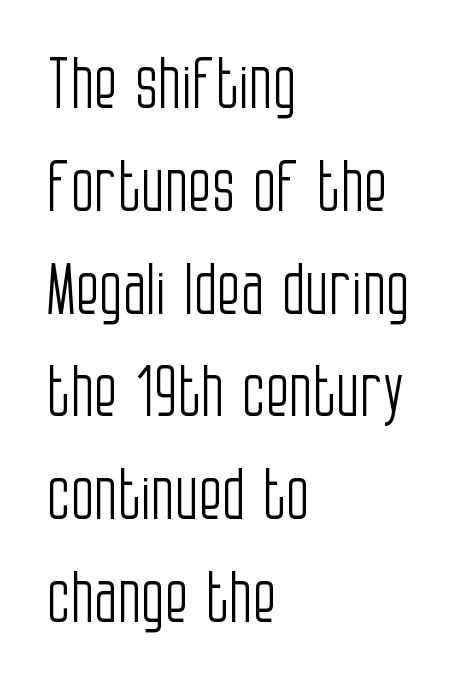
{"serif": "no", "italic": "no", "bold": "no", "weight": "light", "width": "condensed", "stroke_contrast": "low", "x_height": "large", "monospaced": "no", "underline": "no", "align": "left", "line_spacing": "normal", "line_spacing_ratio": 1.49, "letter_spacing": "normal", "letter_spacing_em": 0.0, "glyph_px": 69}
